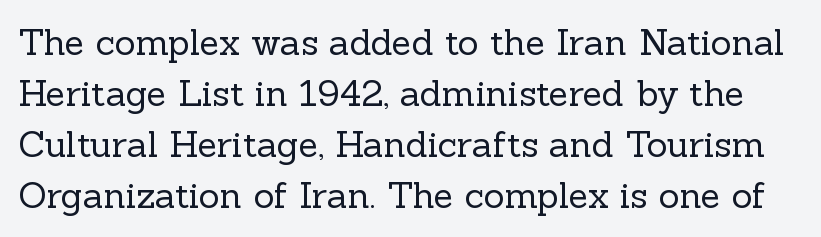
The image shows 36 px regular-weight serif type, upright; set normal line spacing (1.42x), normal letter spacing, not underlined; a medium x-height.
